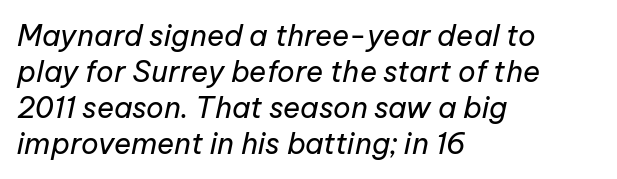
Nobody touched the tracking dial on this one. The letters look calm and open, with moderate or lighter stems. The words here are not underlined. Looks like regular typesetting: each glyph gets only the width it needs. The passage is arranged the way most books set body copy — flush left. When letters slant like this, we call the style italic.
